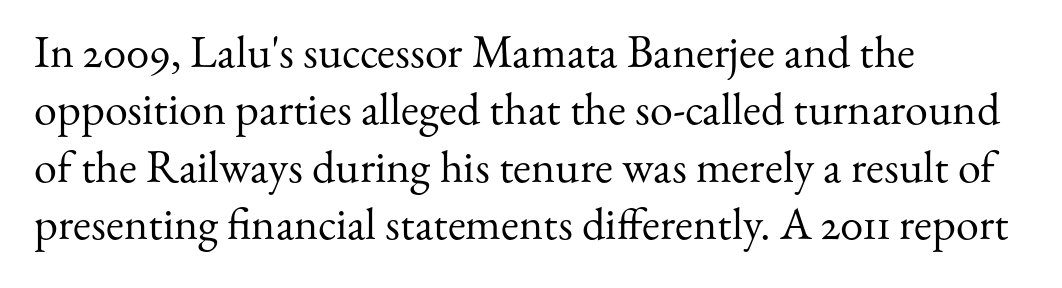
The passage shown is typed in a proportional face where columns would drift. Counters stay open thanks to moderate or lighter strokes. Vertical spacing — default. The paragraph has a hard left edge and a soft right edge. Underlining? Definitely not there.
